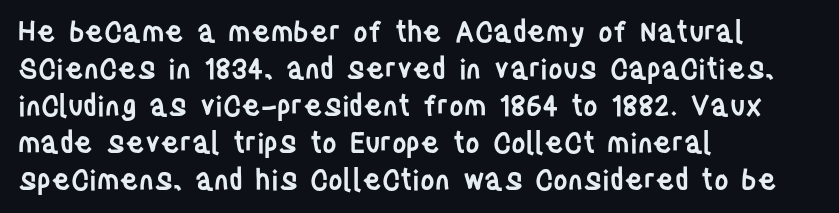
Q: Is the text bold? A: Semi-bold.
Q: Is the text italic (slanted)? A: No, it is upright.
Q: Is the typeface a serif or a sans-serif typeface? A: Sans-serif.
Q: Is the text underlined? A: No.
Q: How is the paragraph aligned? A: Left-aligned.
Q: Is the spacing between letters normal or unusually wide? A: Normal.
Q: Is the spacing between lines tight, normal or loose? A: Normal.
Q: Width (condensed, normal, or wide)? A: Condensed.
Q: Stroke contrast? A: Low.
Q: x-height? A: Large.
Q: Monospaced? A: No.
